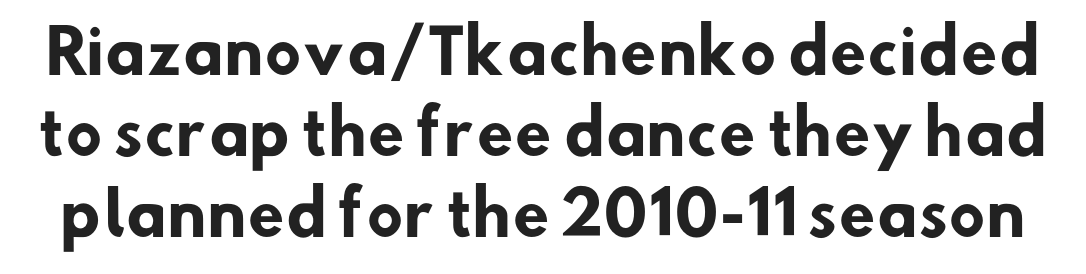
Q: Is the text bold? A: Yes.
Q: Is the typeface a serif or a sans-serif typeface? A: Sans-serif.
Q: Is the text underlined? A: No.
Q: Is the spacing between letters normal or unusually wide? A: Normal.
Q: Is the spacing between lines tight, normal or loose? A: Normal.
Q: Width (condensed, normal, or wide)? A: Normal.
Q: Stroke contrast? A: Low.
Q: x-height? A: Small.
Q: Monospaced? A: No.
